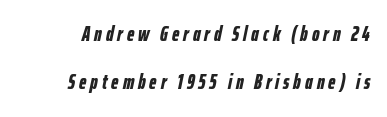
The image shows 21 px bold type, italic (leaning right); set loose line spacing (2.29x), not underlined.
